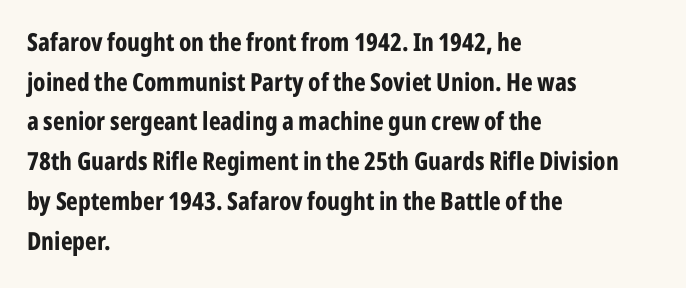
Q: Is the text bold? A: Yes.
Q: Is the text italic (slanted)? A: No, it is upright.
Q: Is the text underlined? A: No.
Q: How is the paragraph aligned? A: Left-aligned.
Q: Is the spacing between letters normal or unusually wide? A: Normal.
Q: Is the spacing between lines tight, normal or loose? A: Normal.
